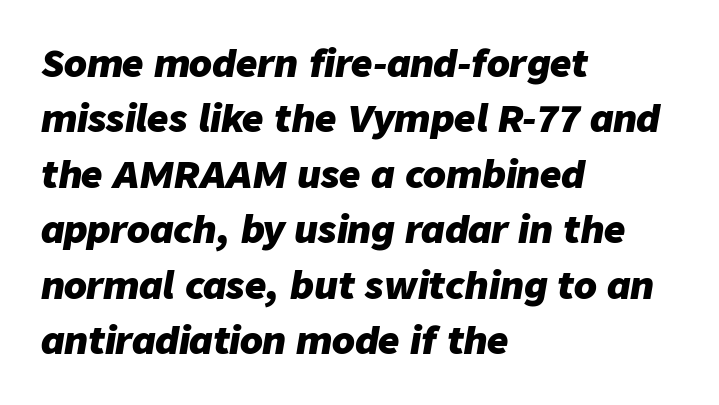
Q: Is the text bold? A: Yes.
Q: Is the text italic (slanted)? A: Yes, it leans right by about 9 degrees.
Q: Is the text underlined? A: No.
Q: How is the paragraph aligned? A: Left-aligned.
Q: Is the spacing between letters normal or unusually wide? A: Normal.
Q: Is the spacing between lines tight, normal or loose? A: Normal.
Q: Width (condensed, normal, or wide)? A: Normal.
Q: Stroke contrast? A: Low.
Q: x-height? A: Medium.
Q: Monospaced? A: No.
